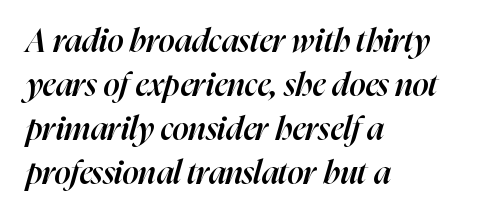
{"italic": "yes", "lean": "right", "slant_degrees": 16, "bold": "semi", "weight": "semibold", "width": "normal", "stroke_contrast": "high", "x_height": "medium", "monospaced": "no", "underline": "no", "align": "left", "line_spacing": "normal", "line_spacing_ratio": 1.38, "letter_spacing": "normal", "letter_spacing_em": 0.0, "glyph_px": 32}
